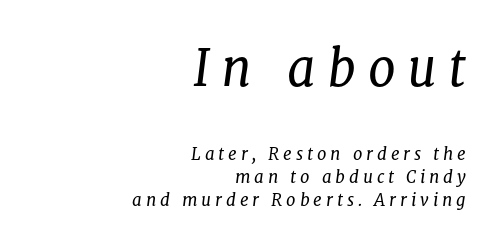
It's the slanting kind of type. Tracking here is generous; glyphs stand well apart from one another. The emphasis by scale lands on block number one, above. The letters carry serifs — small finishing strokes at the ends of their stems. Each stroke keeps to a modest, everyday thickness or less.
